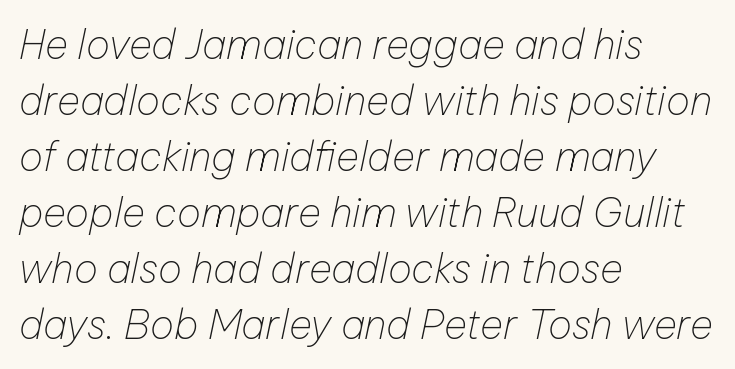
Bare-footed words on every line. Whoever set this chose a conventional vertical rhythm. There is no visible air inserted between adjacent glyphs. Reading down the block, your eye returns to a fixed left position each line.
